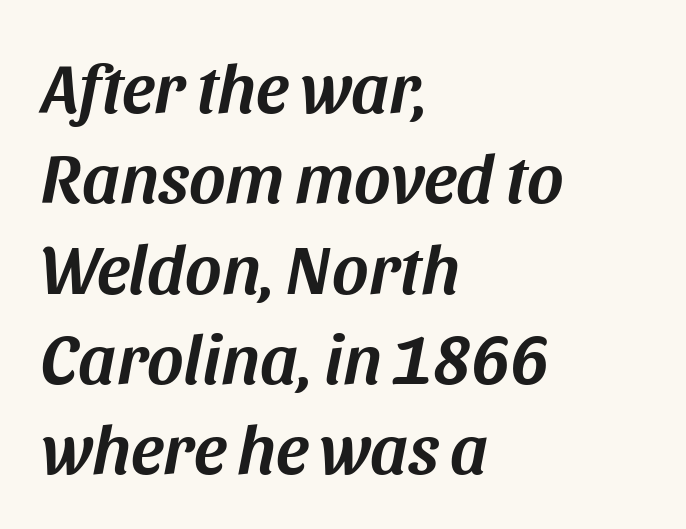
The image shows 70 px text type, italic (leaning right); set left-aligned, normal line spacing (1.29x), normal letter spacing, not underlined; medium stroke contrast and a large x-height.
